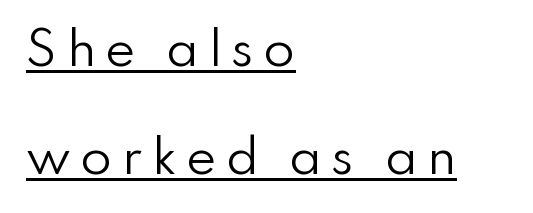
Q: Is the text bold? A: No.
Q: Is the text italic (slanted)? A: No, it is upright.
Q: Is the typeface a serif or a sans-serif typeface? A: Sans-serif.
Q: Is the text underlined? A: Yes.
Q: How is the paragraph aligned? A: Left-aligned.
Q: Is the spacing between letters normal or unusually wide? A: Unusually wide.
Q: Is the spacing between lines tight, normal or loose? A: Loose.
Q: Width (condensed, normal, or wide)? A: Normal.
Q: Stroke contrast? A: Low.
Q: x-height? A: Small.
Q: Monospaced? A: No.
